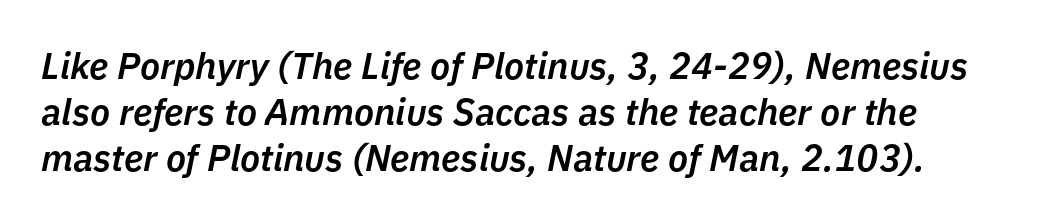
Q: Is the text bold? A: Semi-bold.
Q: Is the text italic (slanted)? A: Yes, it leans right by about 11 degrees.
Q: Is the text underlined? A: No.
Q: How is the paragraph aligned? A: Left-aligned.
Q: Is the spacing between letters normal or unusually wide? A: Normal.
Q: Width (condensed, normal, or wide)? A: Normal.
Q: Stroke contrast? A: Low.
Q: x-height? A: Medium.
Q: Monospaced? A: No.
